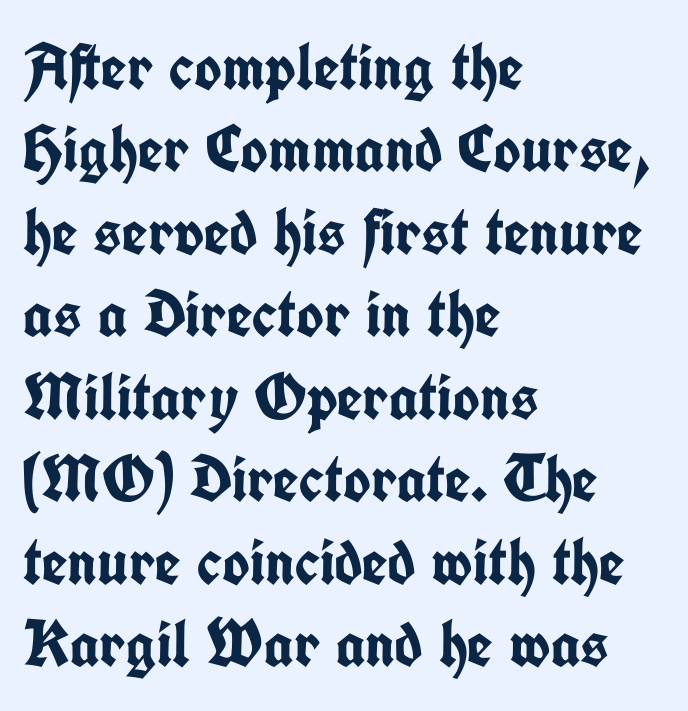
The image shows 66 px semibold, condensed sans-serif type, upright; set left-aligned, normal line spacing (1.25x), normal letter spacing, not underlined; low stroke contrast and a medium x-height.
